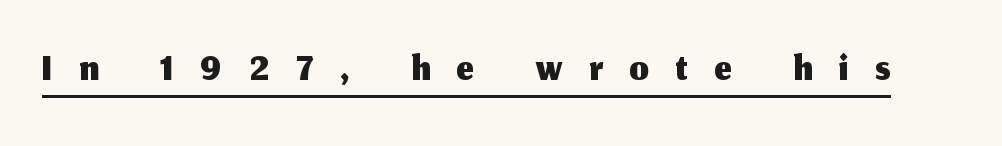
Q: Is the text italic (slanted)? A: No, it is upright.
Q: Is the typeface a serif or a sans-serif typeface? A: Sans-serif.
Q: Is the text underlined? A: Yes.
Q: Is the spacing between letters normal or unusually wide? A: Unusually wide.
Q: Width (condensed, normal, or wide)? A: Normal.
Q: Stroke contrast? A: Medium.
Q: x-height? A: Medium.
Q: Monospaced? A: No.
